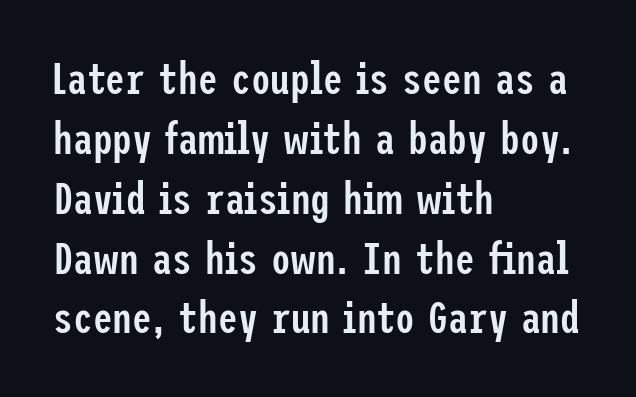
The image shows 44 px semibold, condensed sans-serif type, upright; set left-aligned, normal line spacing (1.36x), normal letter spacing, not underlined; low stroke contrast and a medium x-height.
